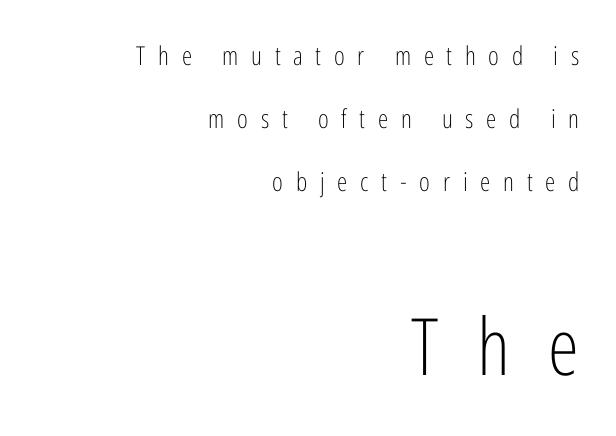
The type family on display is of the sans-serif kind. Is there any slant? The stems are plumb. Block two is the big one; block one sits smaller above it. A clean baseline with only descenders dipping below it. Characters follow at a spacing far wider than the type designer built in.
